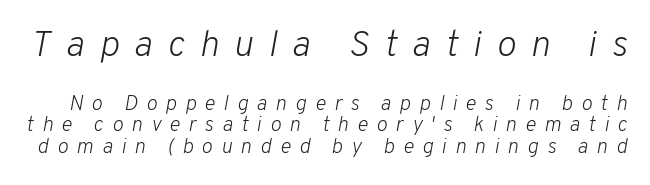
The image shows 37 px light type, italic (leaning right); set tight line spacing (1.03x), unusually wide letter spacing (+0.4 em), not underlined; the first (top) block is 1.76x larger; low stroke contrast and a medium x-height.
